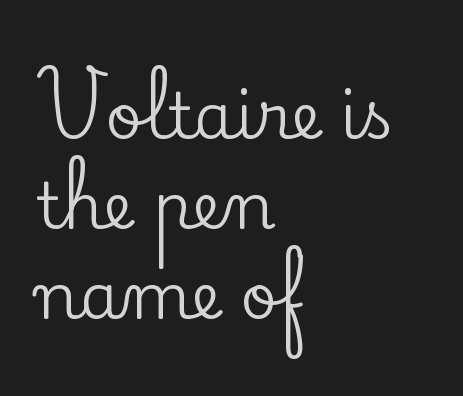
The image shows 64 px serif type, upright; set left-aligned, normal line spacing (1.41x), normal letter spacing, not underlined; low stroke contrast and a small x-height.
